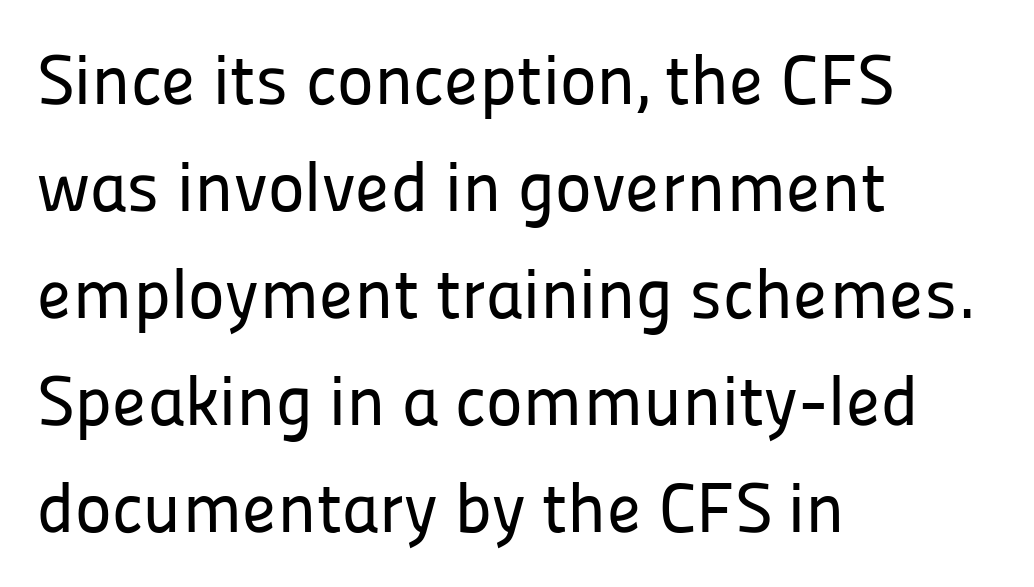
{"serif": "no", "italic": "no", "width": "normal", "stroke_contrast": "low", "x_height": "medium", "monospaced": "no", "underline": "no", "align": "left", "line_spacing": "normal", "line_spacing_ratio": 1.53, "letter_spacing": "normal", "letter_spacing_em": 0.0, "glyph_px": 70}
